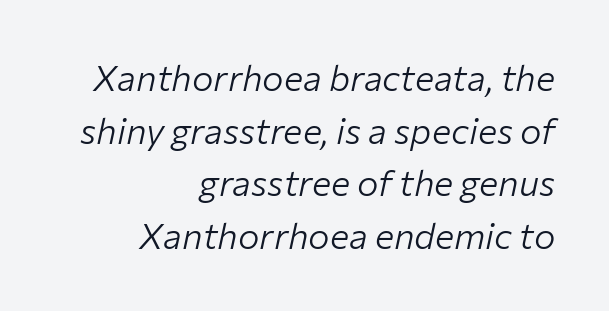
Q: Is the text bold? A: No.
Q: Is the text italic (slanted)? A: Yes, it leans right by about 12 degrees.
Q: Is the text underlined? A: No.
Q: How is the paragraph aligned? A: Right-aligned.
Q: Is the spacing between letters normal or unusually wide? A: Normal.
Q: Is the spacing between lines tight, normal or loose? A: Normal.
Q: Width (condensed, normal, or wide)? A: Normal.
Q: Stroke contrast? A: Low.
Q: x-height? A: Medium.
Q: Monospaced? A: No.
